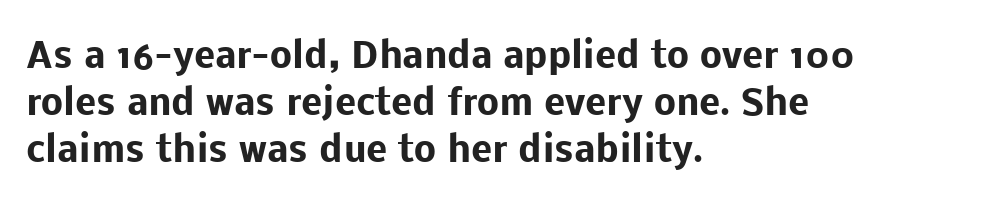
The image shows 35 px heavy sans-serif type, upright; set left-aligned, normal line spacing (1.34x), normal letter spacing, not underlined; low stroke contrast and a medium x-height.
